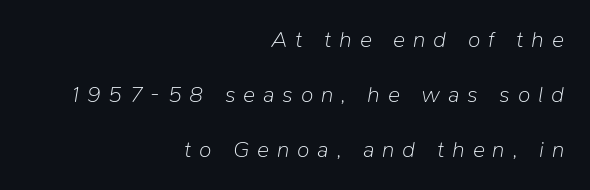
{"italic": "yes", "lean": "right", "slant_degrees": 9, "bold": "no", "underline": "no", "align": "right", "line_spacing": "loose", "line_spacing_ratio": 2.4, "letter_spacing": "wide", "letter_spacing_em": 0.34, "glyph_px": 23}
